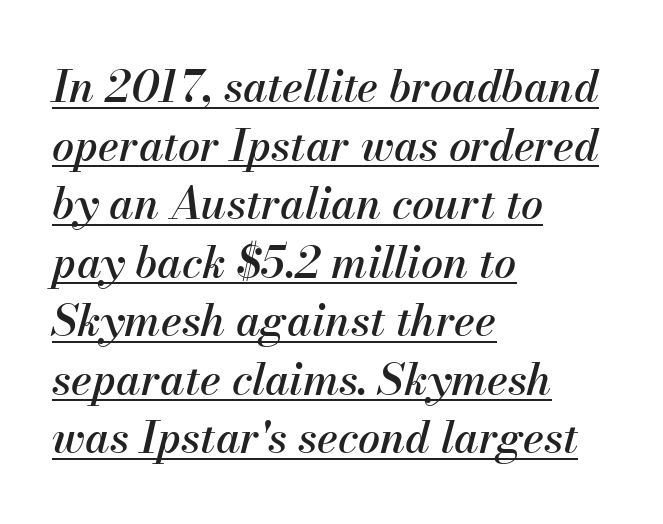
Q: Is the text italic (slanted)? A: Yes, it leans right by about 13 degrees.
Q: Is the text underlined? A: Yes.
Q: How is the paragraph aligned? A: Left-aligned.
Q: Is the spacing between letters normal or unusually wide? A: Normal.
Q: Is the spacing between lines tight, normal or loose? A: Normal.
Q: Width (condensed, normal, or wide)? A: Normal.
Q: Stroke contrast? A: Medium.
Q: x-height? A: Small.
Q: Monospaced? A: No.
